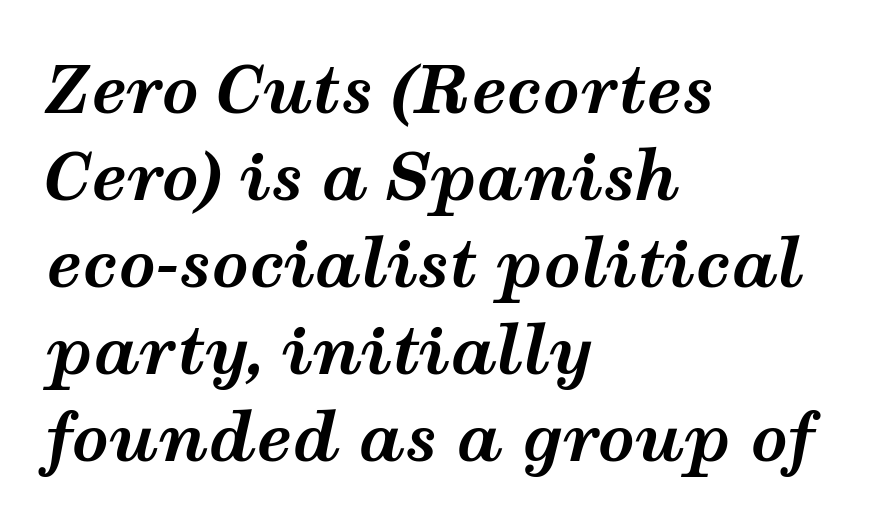
Would a proofreader flag this as italicized? Yes. Default kerning and tracking; the words read as compact shapes. Horizontal bands of white between lines are of average thickness. If you drew a ruler down the left edge, every line would touch it. You could not count columns in this text — the font is proportionally spaced.
